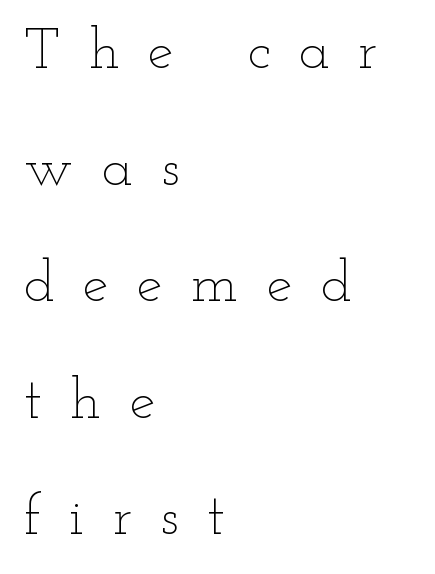
{"italic": "no", "bold": "no", "weight": "thin", "width": "wide", "stroke_contrast": "low", "x_height": "small", "monospaced": "no", "underline": "no", "align": "left", "line_spacing": "loose", "line_spacing_ratio": 2.01, "letter_spacing": "wide", "letter_spacing_em": 0.49, "glyph_px": 58}
